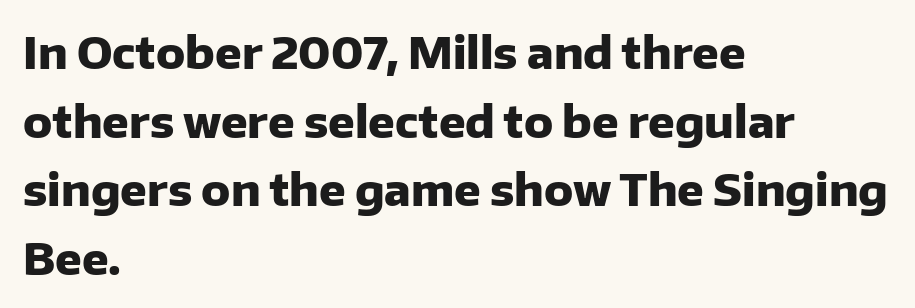
The image shows 44 px heavy sans-serif type, upright; set left-aligned, normal line spacing (1.56x), normal letter spacing, not underlined; low stroke contrast and a medium x-height.
